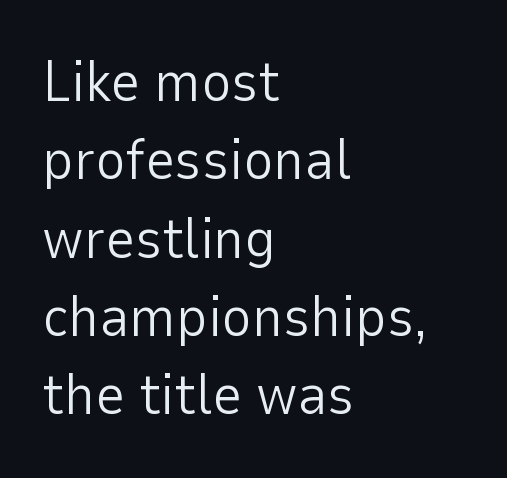
Spacing verdict: proportional, widths tailored to each character. Unbolded letterforms with no extra heft. The line texture is even and compact thanks to regular tracking. Each line starts at the same left margin while the right side varies.
